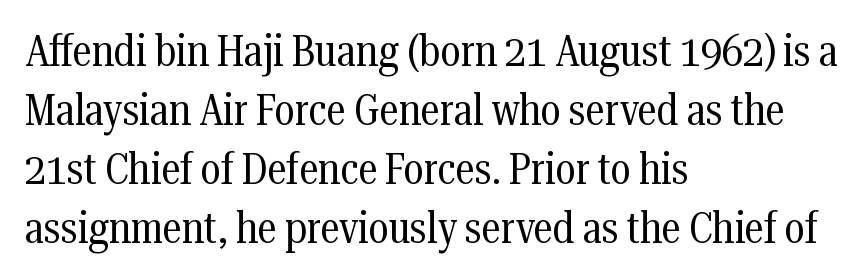
Unlike a clean sans, this face finishes its strokes with serifs. The face looks like a standard text weight, possibly lighter. Looks like regular typesetting: each glyph gets only the width it needs. If you drew a ruler down the left edge, every line would touch it.
